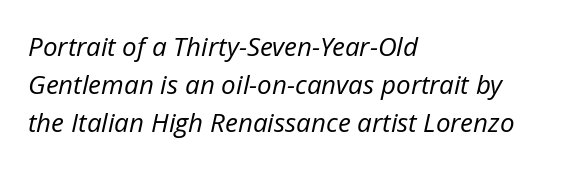
The image shows 26 px text type, italic (leaning right); set left-aligned, normal line spacing (1.47x), normal letter spacing, not underlined.
